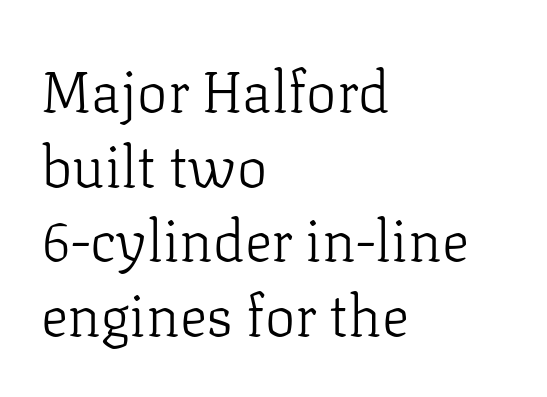
Vertical stems look standard width or narrower in stroke. The text was rendered using a seriffed face with decorative stroke endings. Short and long lines alike share a common starting point at left. Evenly set lines give the paragraph a standard silhouette. No italicization has been applied; the sample stays upright.
